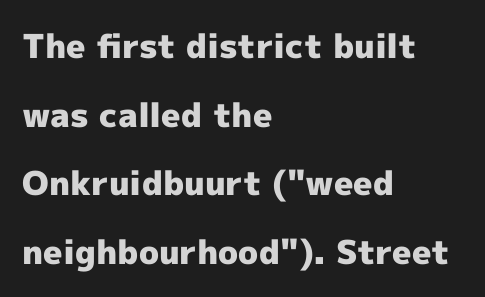
The image shows 33 px heavy sans-serif type, upright; set left-aligned, loose line spacing (2.08x), normal letter spacing, not underlined; a medium x-height.
